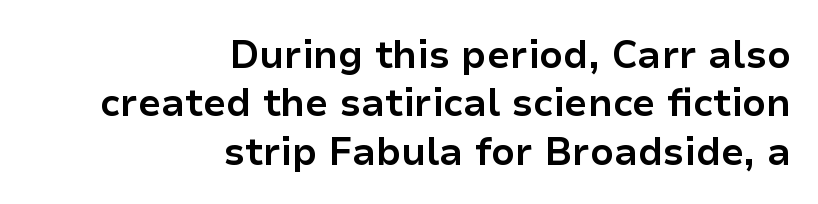
The image shows 38 px bold sans-serif type, upright; set right-aligned, normal line spacing (1.27x), normal letter spacing, not underlined; low stroke contrast and a medium x-height.
